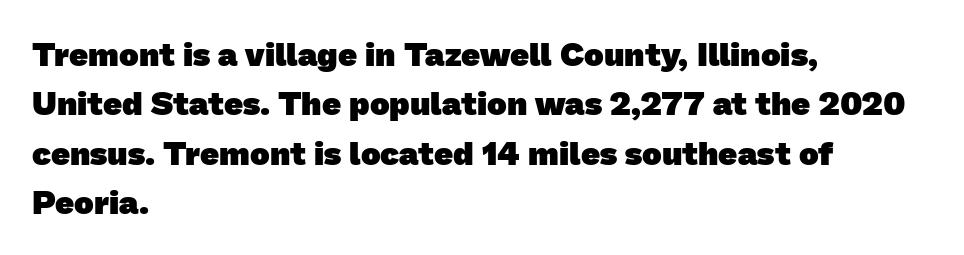
{"serif": "no", "bold": "yes", "weight": "heavy", "width": "normal", "stroke_contrast": "low", "x_height": "medium", "monospaced": "no", "underline": "no", "align": "left", "line_spacing": "normal", "line_spacing_ratio": 1.5, "letter_spacing": "normal", "letter_spacing_em": 0.0, "glyph_px": 33}
